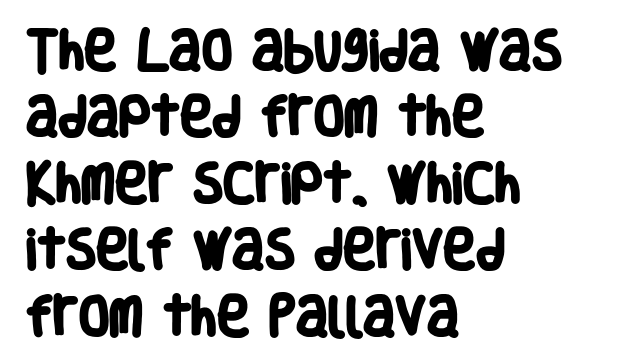
The image shows 44 px heavy, condensed sans-serif type; set left-aligned, normal line spacing (1.51x), normal letter spacing, not underlined; low stroke contrast and a large x-height.
